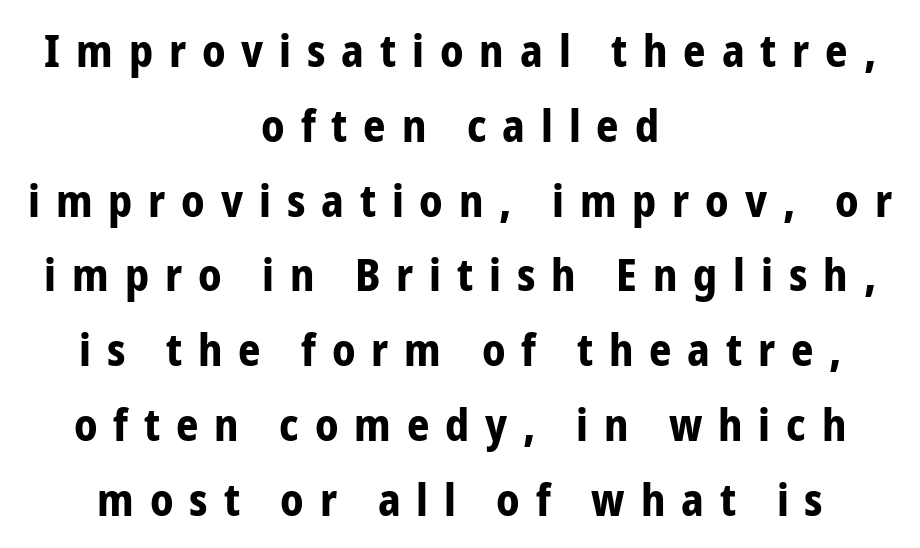
Q: Is the text bold? A: Yes.
Q: Is the text italic (slanted)? A: No, it is upright.
Q: Is the typeface a serif or a sans-serif typeface? A: Sans-serif.
Q: Is the text underlined? A: No.
Q: How is the paragraph aligned? A: Centered.
Q: Is the spacing between letters normal or unusually wide? A: Unusually wide.
Q: Is the spacing between lines tight, normal or loose? A: Normal.
Q: Width (condensed, normal, or wide)? A: Condensed.
Q: Stroke contrast? A: Low.
Q: x-height? A: Medium.
Q: Monospaced? A: No.
